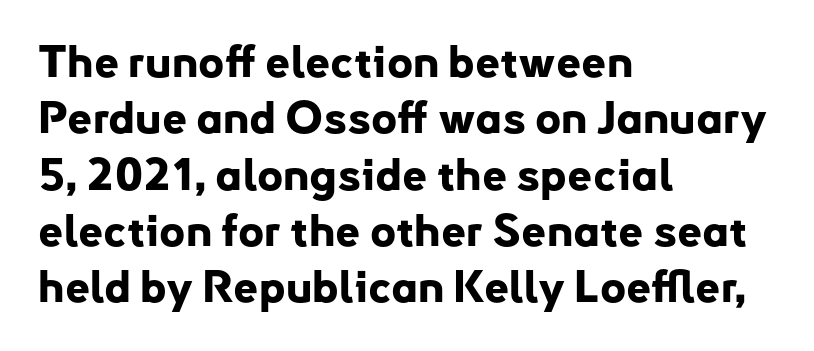
The image shows 44 px bold sans-serif type, upright; set left-aligned, normal line spacing (1.28x), normal letter spacing, not underlined; low stroke contrast and a small x-height.
